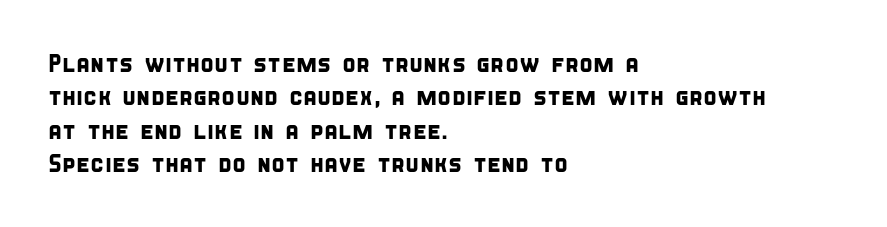
Line beginnings align vertically; line endings do not. Is the letter spacing exaggerated? No — it looks like the ordinary default. The designer left line spacing at the default. The string is rendered with underlining switched off.
